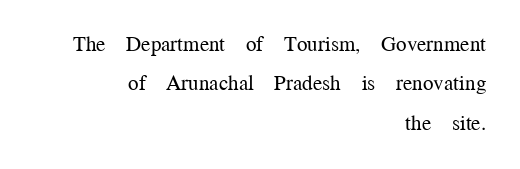
Is there any slant? The stems are plumb. Nothing heavy about these letters — not bold at all. The letterforms sit shoulder to shoulder at normal distance. Underline: absent. Short and long lines alike share a common ending point at right.
